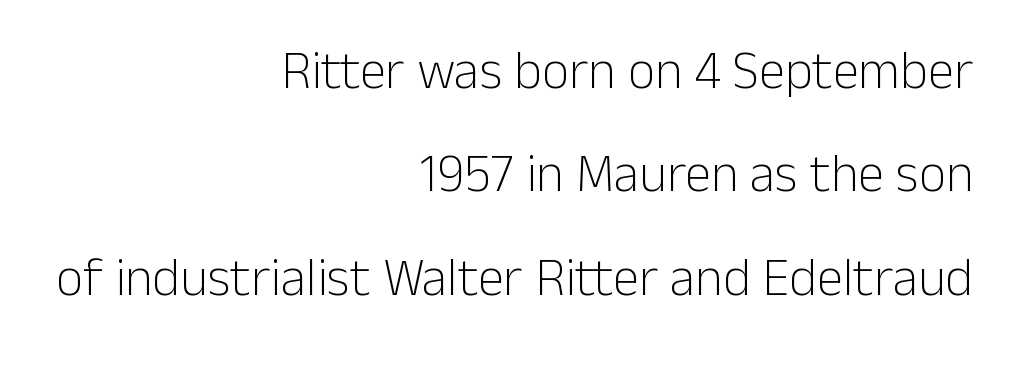
{"serif": "no", "italic": "no", "bold": "no", "weight": "light", "width": "normal", "stroke_contrast": "low", "x_height": "medium", "monospaced": "no", "underline": "no", "align": "right", "line_spacing": "loose", "line_spacing_ratio": 1.95, "letter_spacing": "normal", "letter_spacing_em": 0.0, "glyph_px": 53}
